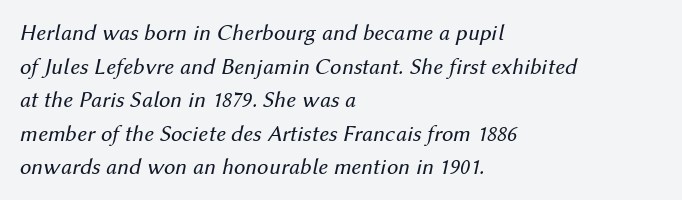
Q: Is the text bold? A: No.
Q: Is the text italic (slanted)? A: Yes, it leans right by about 12 degrees.
Q: Is the text underlined? A: No.
Q: How is the paragraph aligned? A: Left-aligned.
Q: Is the spacing between letters normal or unusually wide? A: Normal.
Q: Is the spacing between lines tight, normal or loose? A: Normal.
